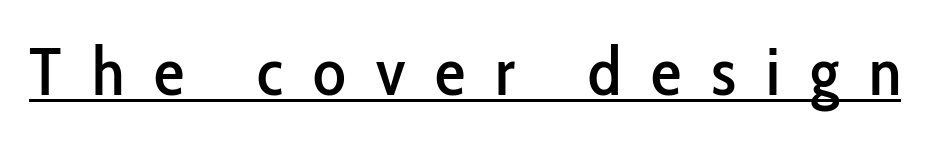
No feet cap the strokes, marking this as sans-serif type. The letters stand straight up with perfectly vertical stems. Between one letter and the next there's a generous, obvious gap. The rendered words wear a rule along their underside.
